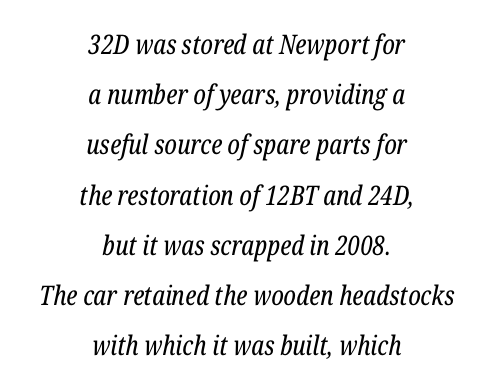
The image shows 27 px text type, italic (leaning right); set centered, line spacing 1.86x, normal letter spacing, not underlined.
